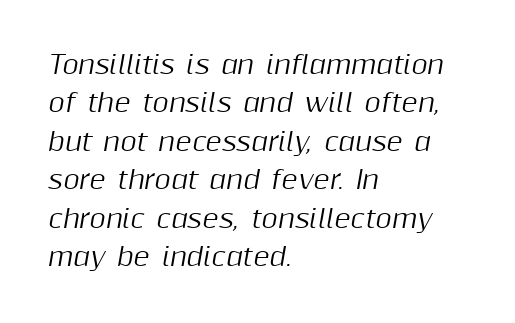
The image shows 25 px text type, italic (leaning right); set left-aligned, normal line spacing (1.54x), normal letter spacing, not underlined.
